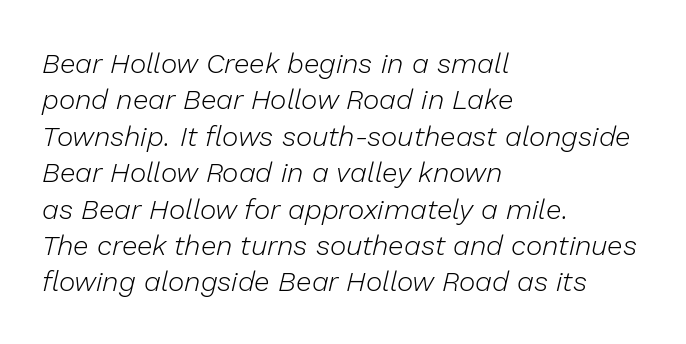
The image shows 28 px light type, italic (leaning right); set left-aligned, normal line spacing (1.3x), normal letter spacing, not underlined; low stroke contrast and a medium x-height.
